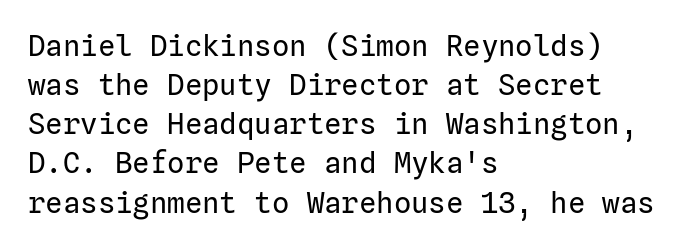
{"serif": "no", "italic": "no", "bold": "no", "weight": "regular", "width": "normal", "stroke_contrast": "low", "x_height": "medium", "underline": "no", "align": "left", "line_spacing": "normal", "line_spacing_ratio": 1.35, "letter_spacing": "normal", "letter_spacing_em": 0.0, "glyph_px": 29}
